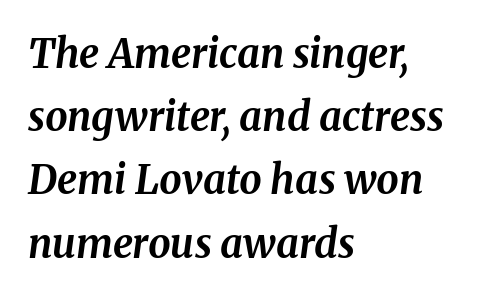
{"italic": "yes", "lean": "right", "slant_degrees": 8, "bold": "yes", "weight": "bold", "width": "normal", "stroke_contrast": "medium", "x_height": "medium", "monospaced": "no", "underline": "no", "align": "left", "line_spacing": "normal", "line_spacing_ratio": 1.58, "letter_spacing": "normal", "letter_spacing_em": 0.0, "glyph_px": 40}
